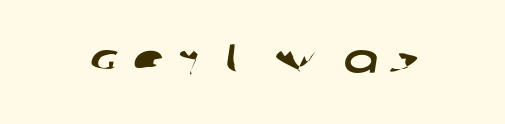
{"serif": "no", "width": "wide", "stroke_contrast": "low", "x_height": "large", "monospaced": "no", "underline": "no", "letter_spacing": "wide", "letter_spacing_em": 0.31, "glyph_px": 41}
